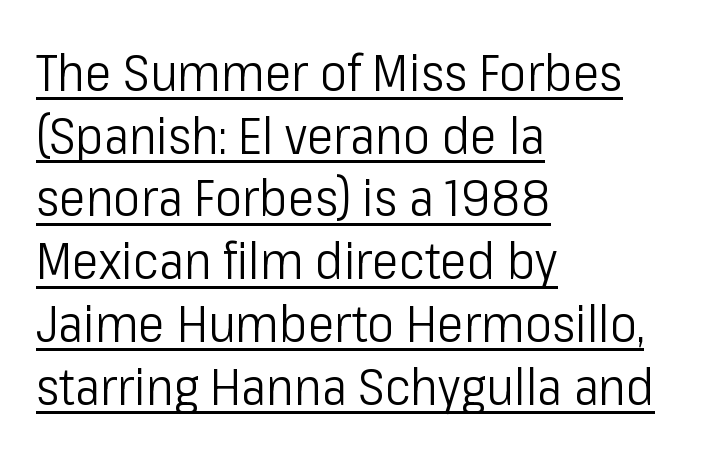
Q: Is the text bold? A: No.
Q: Is the text italic (slanted)? A: No, it is upright.
Q: Is the typeface a serif or a sans-serif typeface? A: Sans-serif.
Q: Is the text underlined? A: Yes.
Q: How is the paragraph aligned? A: Left-aligned.
Q: Is the spacing between letters normal or unusually wide? A: Normal.
Q: Width (condensed, normal, or wide)? A: Condensed.
Q: Stroke contrast? A: Low.
Q: x-height? A: Medium.
Q: Monospaced? A: No.
